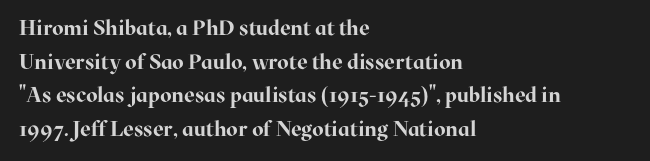
The image shows 21 px bold type, upright; set left-aligned, normal line spacing (1.6x), normal letter spacing, not underlined.
